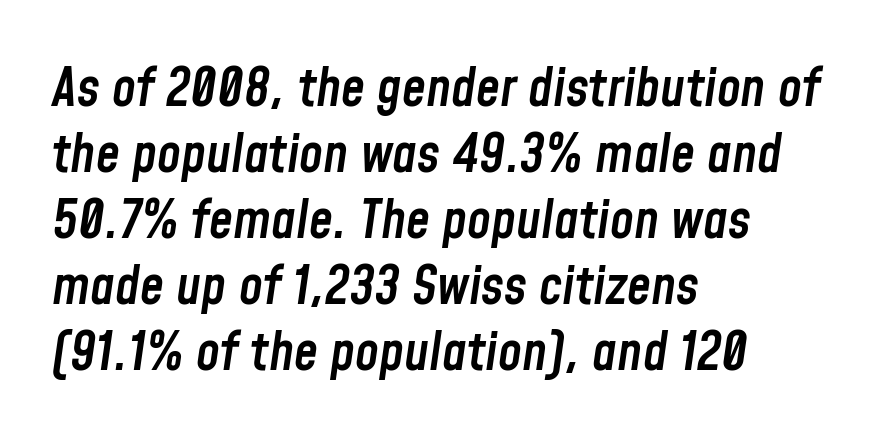
The passage shown has conventional tracking throughout. The letters advance in unequal steps, a hallmark of proportional type. The glyphs have the mass of a demibold cut, below bold. Short and long lines alike share a common starting point at left.
